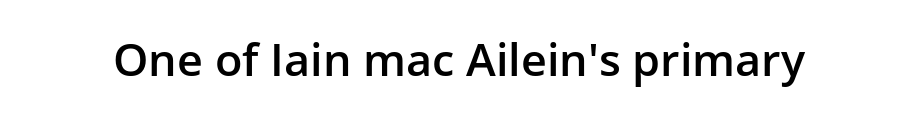
Q: Is the text bold? A: Semi-bold.
Q: Is the text italic (slanted)? A: No, it is upright.
Q: Is the typeface a serif or a sans-serif typeface? A: Sans-serif.
Q: Is the text underlined? A: No.
Q: Is the spacing between letters normal or unusually wide? A: Normal.
Q: Width (condensed, normal, or wide)? A: Normal.
Q: Stroke contrast? A: Low.
Q: x-height? A: Medium.
Q: Monospaced? A: No.
